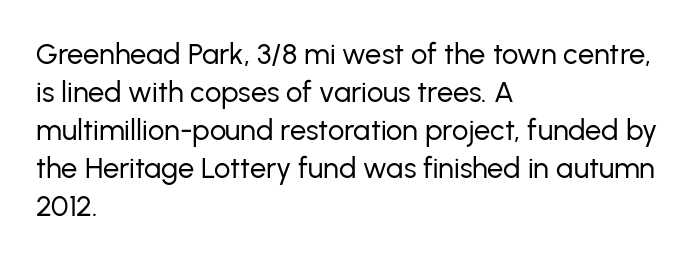
The font sits on the lighter half of the weight spectrum, regular included. The space between consecutive lines is moderate. Proportional: the letters do not fall into vertical columns. Unmarked baselines from the first word to the last.
